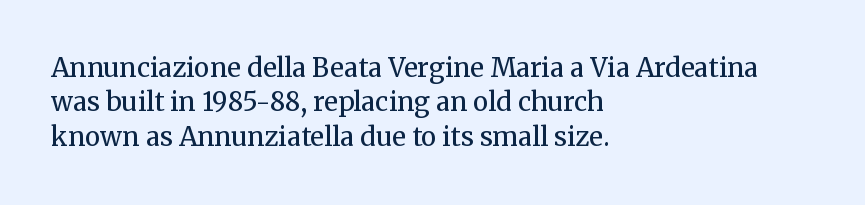
Leftover space on each line is placed entirely after the last word. Notice how the stems are strictly vertical — no italics here. The rendering uses a moderate line-height, typical for paragraphs. Underlining? Definitely not there. A light-to-regular cut is what we see here.
